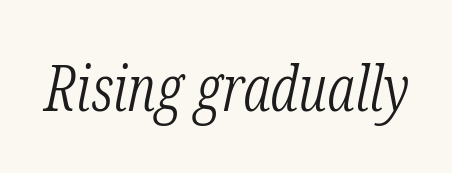
{"serif": "yes", "italic": "yes", "lean": "right", "slant_degrees": 12, "bold": "no", "weight": "light", "width": "condensed", "stroke_contrast": "low", "x_height": "medium", "monospaced": "no", "underline": "no", "letter_spacing": "normal", "letter_spacing_em": 0.0, "glyph_px": 63}
